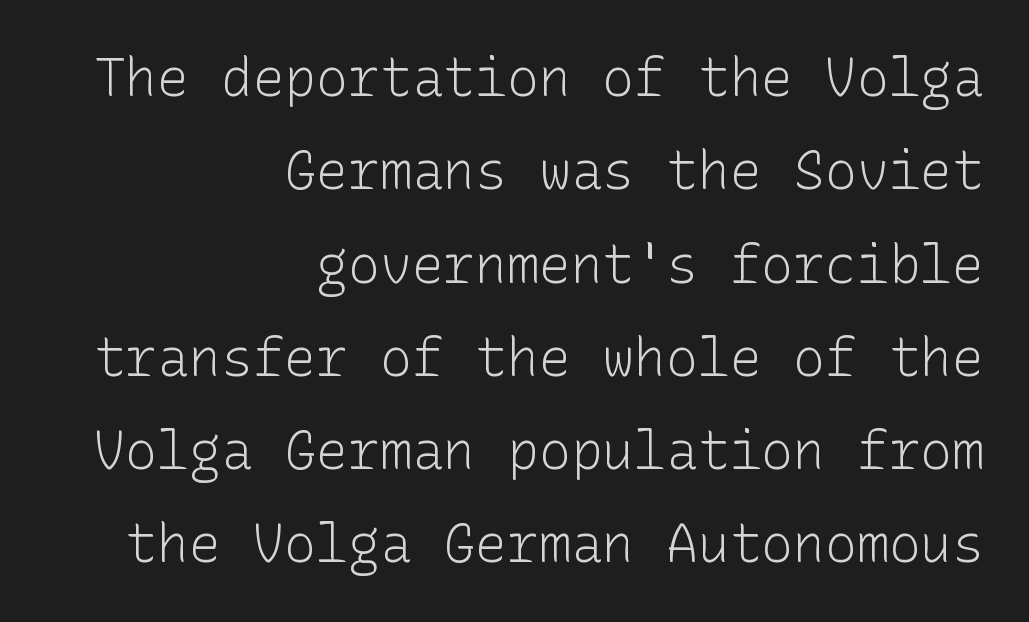
Check under the words: just untouched page. I'd call this a sans setting — the letters go barefoot. Each stroke keeps to a modest, everyday thickness or less. The lines in this sample share a right terminus and differ only in where they begin. Default kerning and tracking; the words read as compact shapes.
